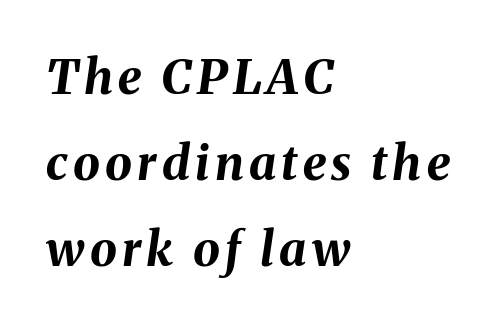
{"italic": "yes", "lean": "right", "slant_degrees": 8, "bold": "yes", "weight": "bold", "width": "normal", "stroke_contrast": "medium", "x_height": "medium", "monospaced": "no", "underline": "no", "align": "left", "line_spacing_ratio": 1.79, "glyph_px": 48}
